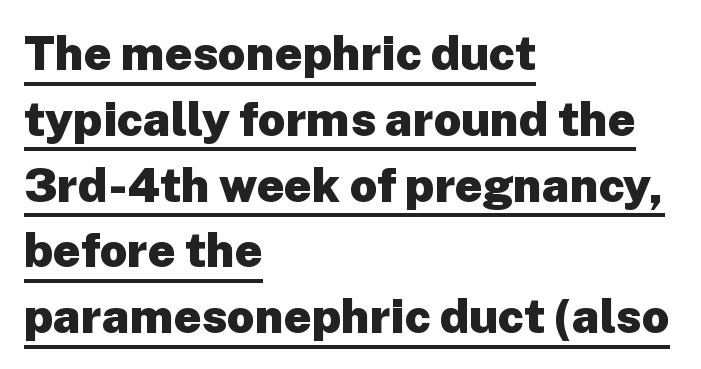
{"serif": "no", "italic": "no", "bold": "yes", "weight": "heavy", "width": "normal", "stroke_contrast": "low", "x_height": "medium", "monospaced": "no", "underline": "yes", "align": "left", "line_spacing": "normal", "line_spacing_ratio": 1.37, "letter_spacing": "normal", "letter_spacing_em": 0.0, "glyph_px": 48}
